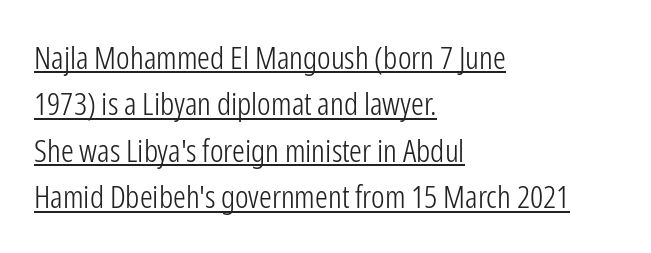
{"serif": "no", "italic": "no", "bold": "no", "weight": "light", "width": "condensed", "stroke_contrast": "low", "x_height": "medium", "monospaced": "no", "underline": "yes", "align": "left", "line_spacing": "normal", "line_spacing_ratio": 1.45, "letter_spacing": "normal", "letter_spacing_em": 0.0, "glyph_px": 32}
